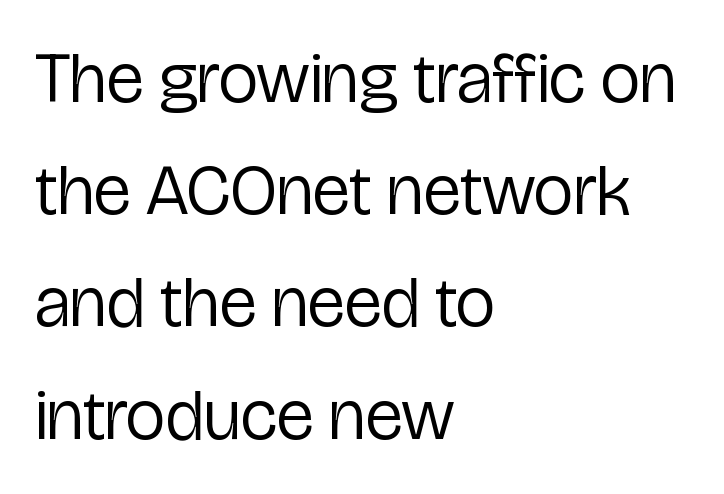
The image shows 71 px regular-weight, condensed sans-serif type, upright; set left-aligned, normal line spacing (1.58x), normal letter spacing, not underlined; low stroke contrast and a medium x-height.
